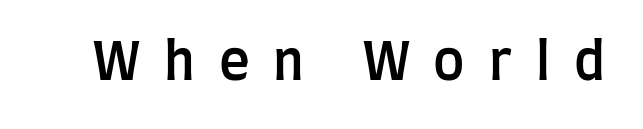
{"serif": "no", "italic": "no", "bold": "semi", "weight": "semibold", "width": "condensed", "stroke_contrast": "low", "x_height": "large", "monospaced": "no", "underline": "no", "letter_spacing": "wide", "letter_spacing_em": 0.46, "glyph_px": 52}
